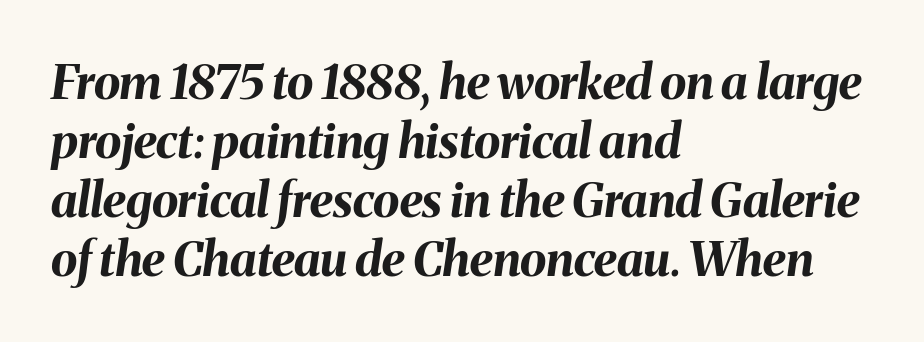
The image shows 48 px bold type, italic (leaning right); set left-aligned, line spacing 1.23x, normal letter spacing, not underlined; medium stroke contrast and a medium x-height.
